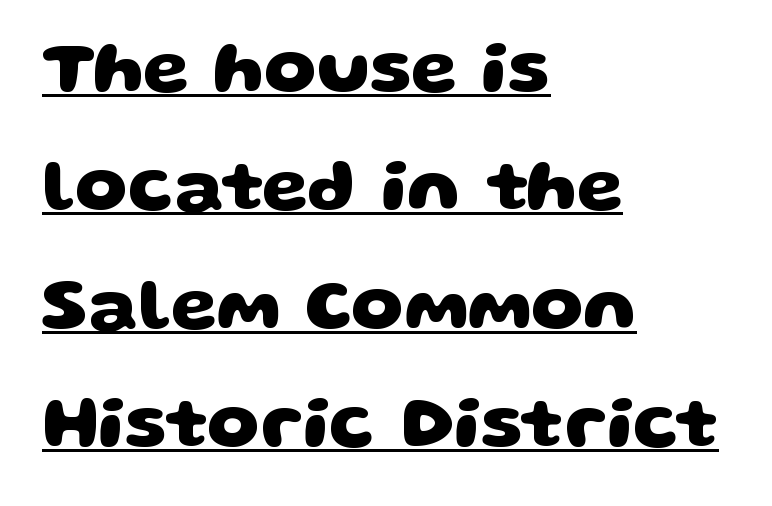
The image shows 74 px heavy, wide sans-serif type; set left-aligned, normal line spacing (1.6x), normal letter spacing, underlined; low stroke contrast and a large x-height.
